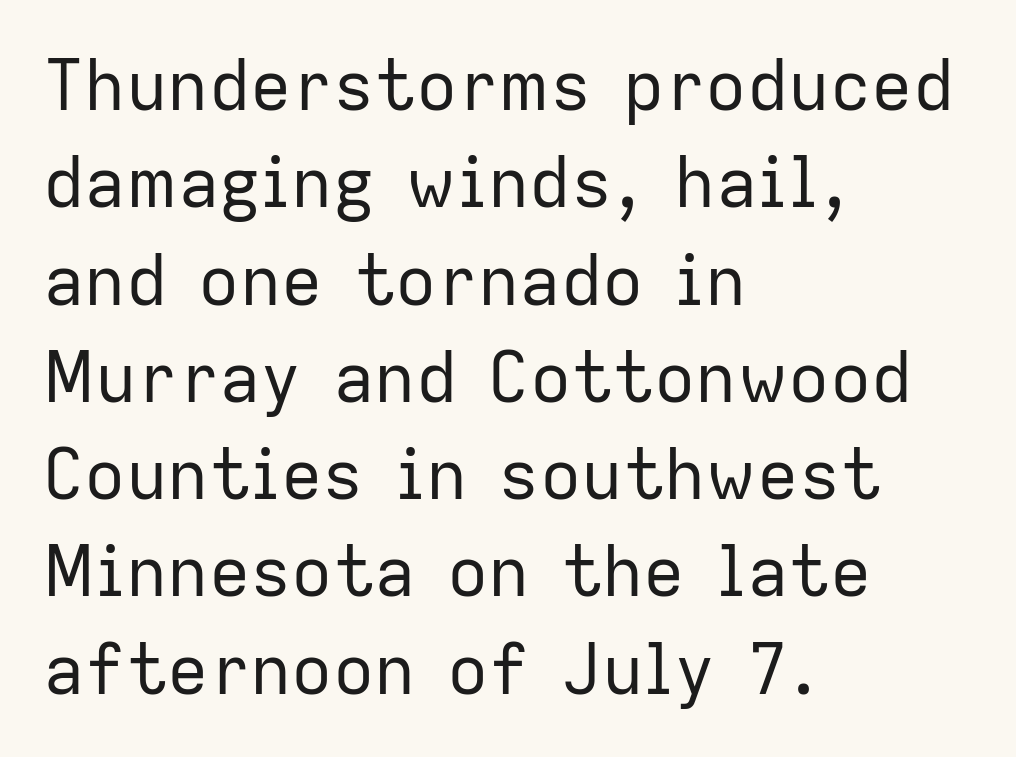
The image shows 69 px regular-weight sans-serif type, upright; set left-aligned, normal line spacing (1.41x), normal letter spacing, not underlined; low stroke contrast and a medium x-height.
